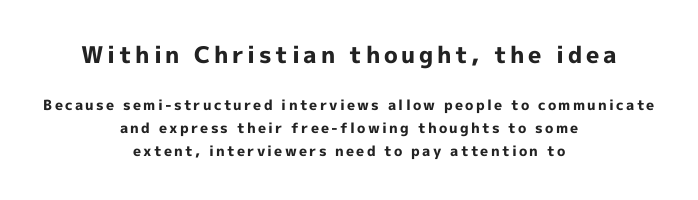
The image shows 23 px bold type, upright; set centered, normal line spacing (1.64x), not underlined; the first (top) block is 1.64x larger.
